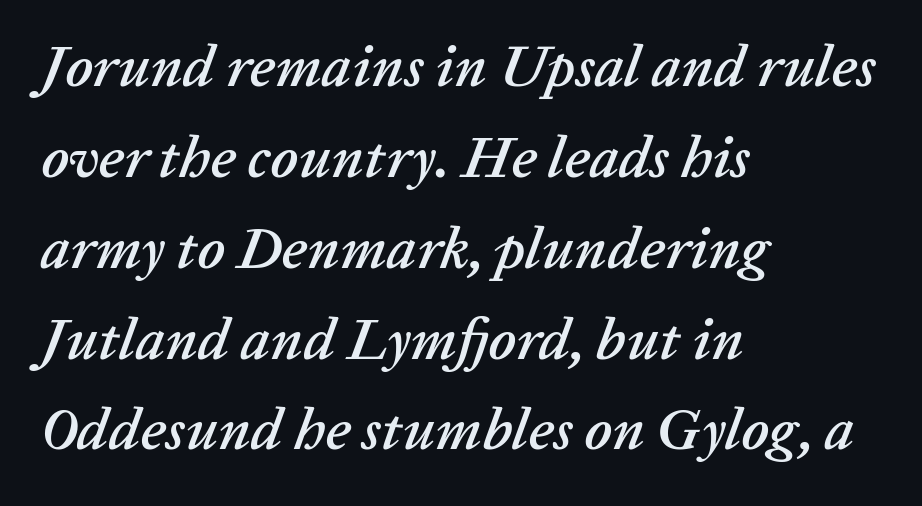
{"italic": "yes", "lean": "right", "slant_degrees": 20, "width": "normal", "stroke_contrast": "low", "x_height": "medium", "monospaced": "no", "underline": "no", "align": "left", "line_spacing": "normal", "line_spacing_ratio": 1.54, "letter_spacing": "normal", "letter_spacing_em": 0.0, "glyph_px": 59}
